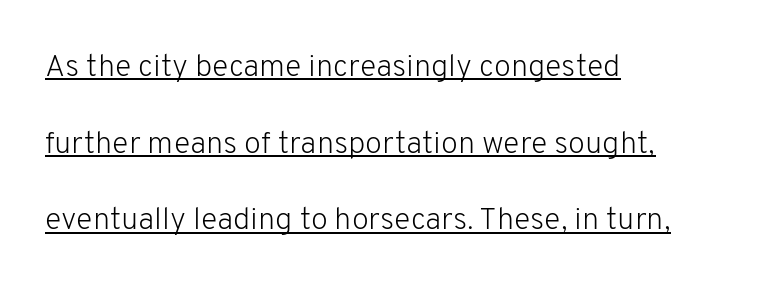
The image shows 31 px light sans-serif type, upright; set left-aligned, loose line spacing (2.47x), normal letter spacing, underlined; low stroke contrast and a medium x-height.
